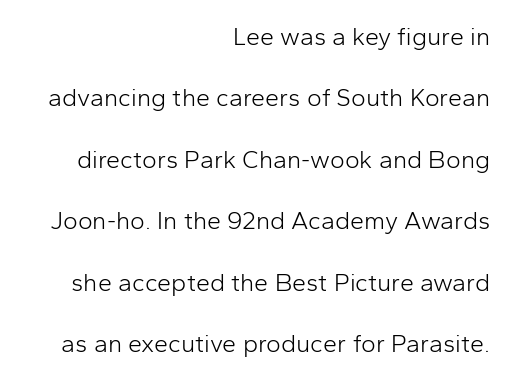
Q: Is the text bold? A: No.
Q: Is the text italic (slanted)? A: No, it is upright.
Q: Is the text underlined? A: No.
Q: How is the paragraph aligned? A: Right-aligned.
Q: Is the spacing between letters normal or unusually wide? A: Normal.
Q: Is the spacing between lines tight, normal or loose? A: Loose.
